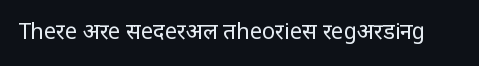
Q: Is the text bold? A: No.
Q: Is the text italic (slanted)? A: No, it is upright.
Q: Is the text underlined? A: No.
Q: Is the spacing between letters normal or unusually wide? A: Normal.
